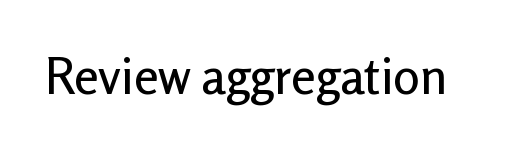
The rendering shows plain stroke endings on the letterforms — a sans-serif design. Clear beneath every line of the passage. Every character sits straight up, as roman type does. Here the designer chose a conventional face with non-uniform glyph widths. This rendering leaves character spacing at its baseline value.
